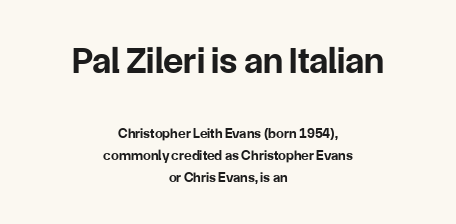
The image shows 37 px bold sans-serif type, upright; set centered, normal line spacing (1.56x), normal letter spacing, not underlined; the first (top) block is 2.64x larger; low stroke contrast and a medium x-height.
